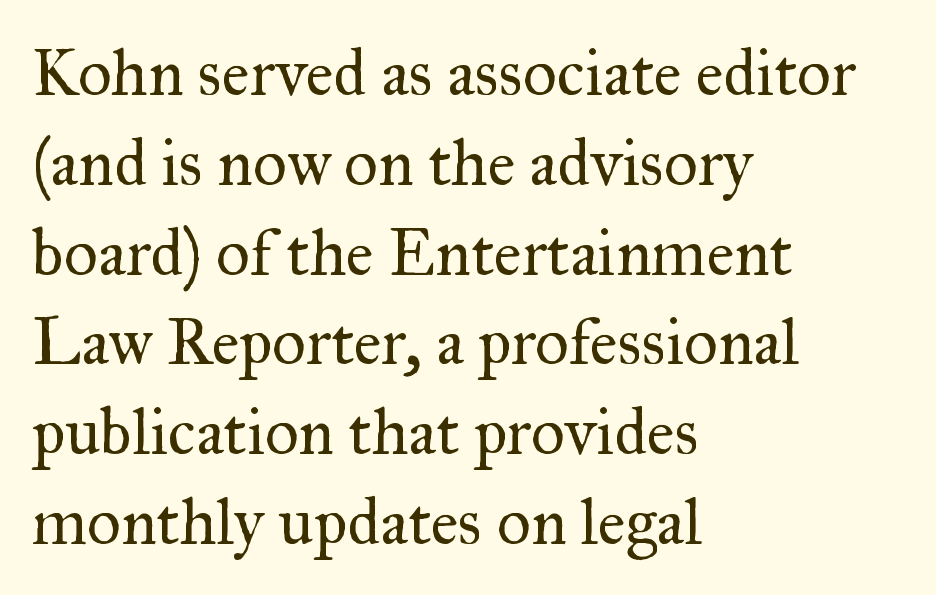
The image shows 66 px regular-weight serif type, upright; set left-aligned, normal line spacing (1.36x), normal letter spacing, not underlined; medium stroke contrast and a small x-height.
